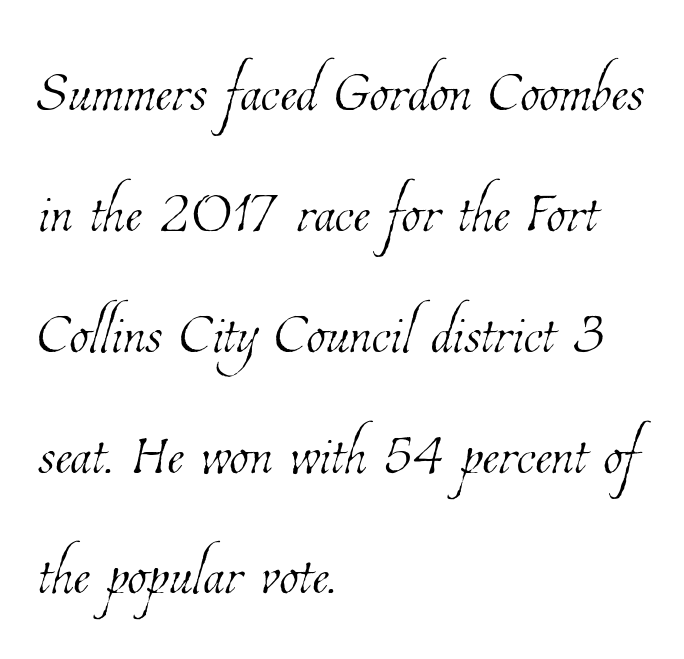
The image shows 79 px thin, condensed type; set left-aligned, normal line spacing (1.53x), normal letter spacing, not underlined; low stroke contrast and a medium x-height.
